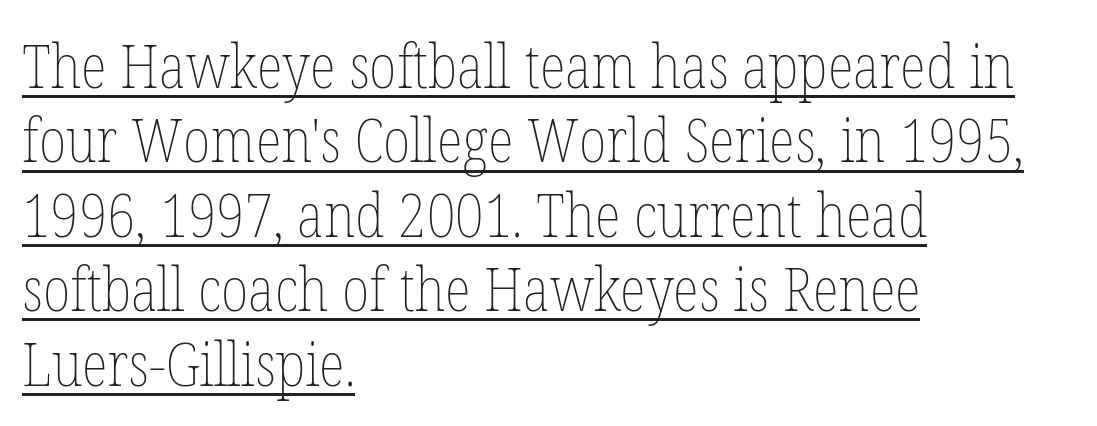
The image shows 61 px thin, condensed type, upright; set left-aligned, line spacing 1.22x, normal letter spacing, underlined; low stroke contrast and a medium x-height.
